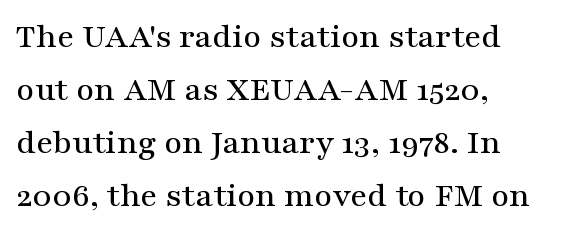
Observe the ordinary spacing: letters are neighbours, not strangers. Unlike a clean sans, this face finishes its strokes with serifs. Any mark beneath the type? The region is blank. The passage is arranged the way most books set body copy — flush left. Do the letters lean? They stand straight.
